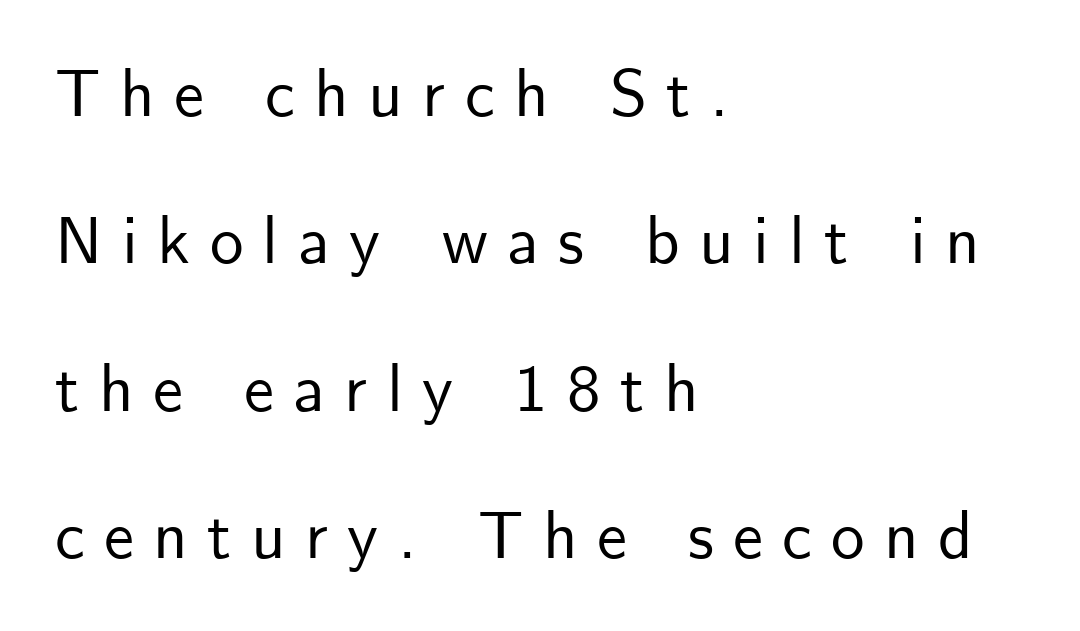
{"serif": "no", "italic": "no", "width": "normal", "stroke_contrast": "low", "x_height": "small", "monospaced": "no", "underline": "no", "align": "left", "line_spacing": "loose", "line_spacing_ratio": 2.2, "letter_spacing": "wide", "letter_spacing_em": 0.29, "glyph_px": 67}
